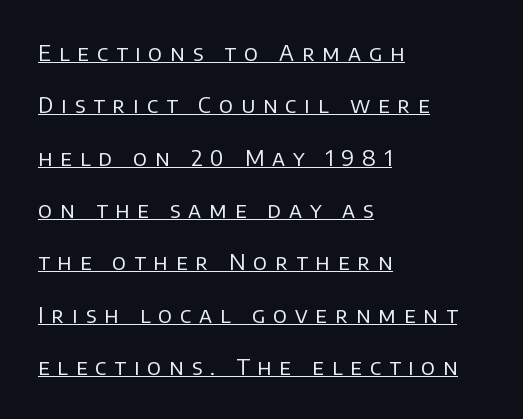
{"italic": "no", "bold": "no", "underline": "yes", "align": "left", "line_spacing": "loose", "line_spacing_ratio": 2.38, "letter_spacing": "wide", "letter_spacing_em": 0.36, "glyph_px": 22}
